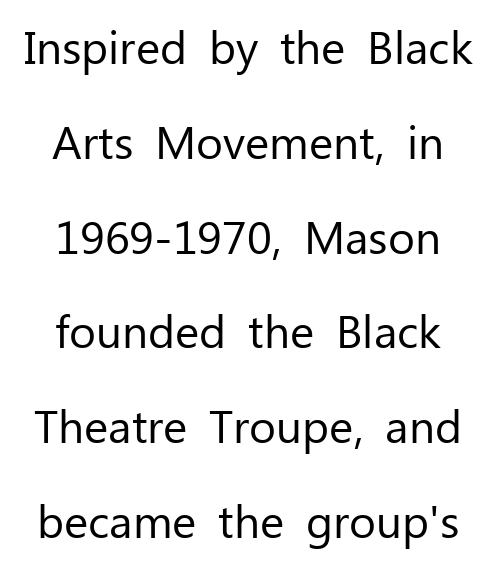
Leading is clearly above the norm, producing a sparse column. This is not heavy type; no bold has been used. Nobody drew a line under any word here. Classification — sans serif. Each letter keeps its own natural width here, so spacing adapts to shape. These lines keep a tight, regular rhythm from letter to letter.
